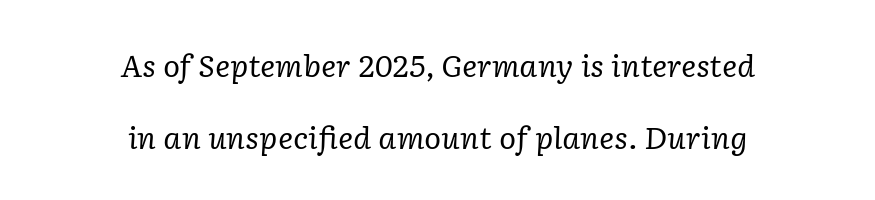
{"serif": "yes", "italic": "yes", "lean": "right", "slant_degrees": 2, "bold": "no", "weight": "regular", "width": "normal", "stroke_contrast": "low", "x_height": "medium", "monospaced": "no", "underline": "no", "align": "center", "line_spacing": "loose", "line_spacing_ratio": 2.47, "letter_spacing": "normal", "letter_spacing_em": 0.0, "glyph_px": 29}
